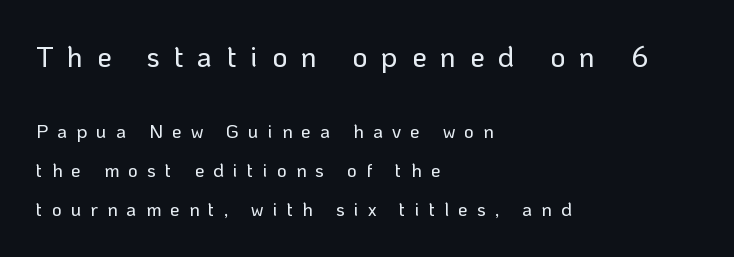
This sample is left-justified, so line endings fall wherever the words run out. The letters carry no serifs — their stems end cleanly without finishing strokes. The type is letterspaced generously, with wide tracking. The lettering stays uniformly vertical, giving the passage a roman look. Unmarked baselines from the first word to the last. The vertical gap from one line to the next is large.
